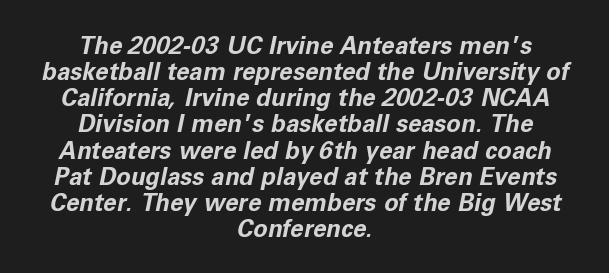
Q: Is the text bold? A: Yes.
Q: Is the text italic (slanted)? A: Yes, it leans right by about 11 degrees.
Q: Is the text underlined? A: No.
Q: How is the paragraph aligned? A: Centered.
Q: Is the spacing between letters normal or unusually wide? A: Normal.
Q: Is the spacing between lines tight, normal or loose? A: Tight.
